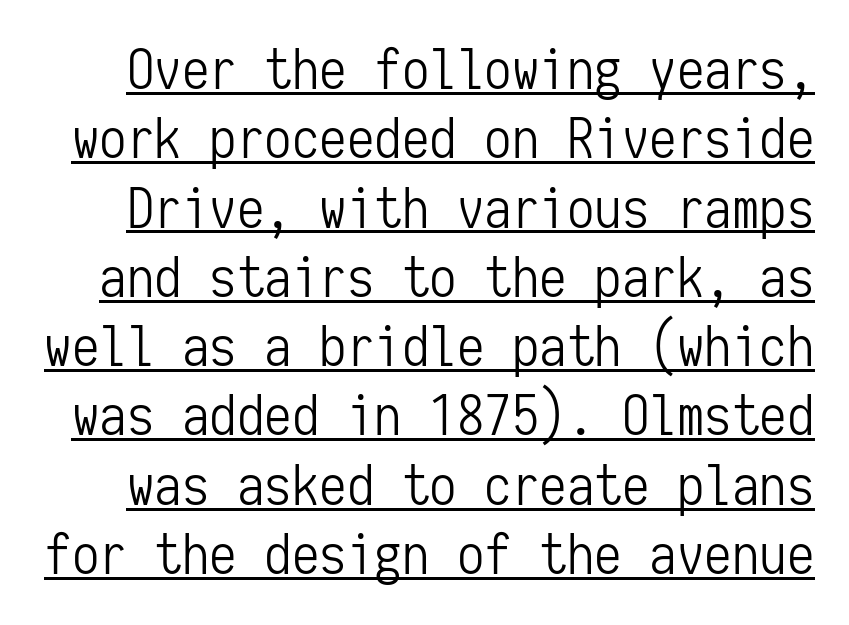
The image shows 55 px light, condensed sans-serif type, upright, monospaced; set normal line spacing (1.26x), normal letter spacing, underlined; low stroke contrast and a medium x-height.
